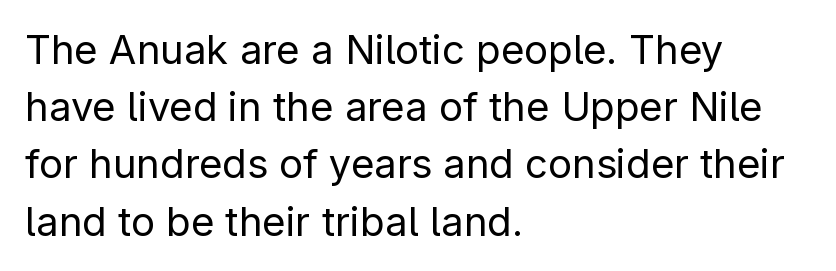
The foot of each line stays bare and open. What kind of face is this? One without serifs — a sans. Is there much room between lines? A standard amount, neither cramped nor airy. Character widths vary here, with narrow letters taking less room than wide ones. The typesetter chose a ragged-right arrangement here. Standard letterfit; no display-style spreading of the glyphs.
